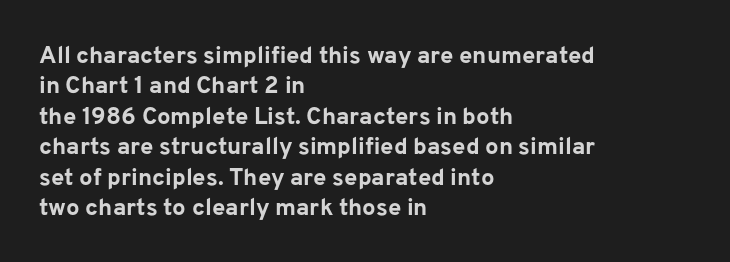
The image shows 24 px bold type, upright; set left-aligned, normal line spacing (1.27x), normal letter spacing, not underlined.
